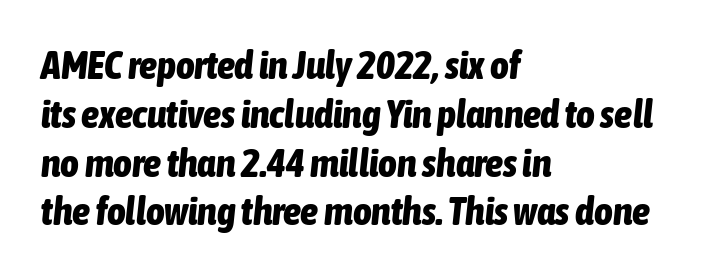
Each word holds together tightly as a unit, with standard inter-letter gaps. Do the characters align in a grid? No, the font is proportional. Would a proofreader flag this as italicized? Yes. Honestly, there is no underline to notice here at all. One-word summary of the alignment: left. The letters are bold, with thick, heavy strokes.
